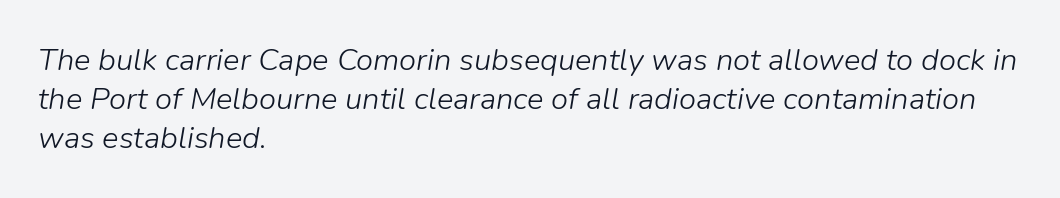
Q: Is the text bold? A: No.
Q: Is the text italic (slanted)? A: Yes, it leans right by about 9 degrees.
Q: Is the text underlined? A: No.
Q: How is the paragraph aligned? A: Left-aligned.
Q: Is the spacing between letters normal or unusually wide? A: Normal.
Q: Is the spacing between lines tight, normal or loose? A: Normal.
Q: Width (condensed, normal, or wide)? A: Normal.
Q: Stroke contrast? A: Low.
Q: x-height? A: Medium.
Q: Monospaced? A: No.
